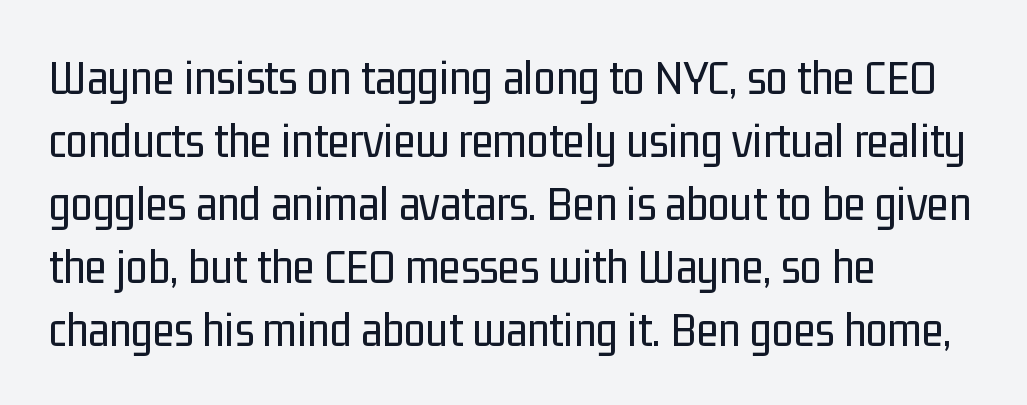
The image shows 50 px regular-weight, condensed sans-serif type, upright; set left-aligned, normal line spacing (1.26x), normal letter spacing, not underlined; low stroke contrast and a medium x-height.
